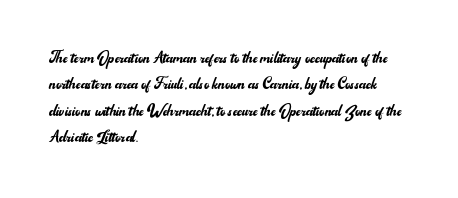
Q: Is the text bold? A: No.
Q: Is the text italic (slanted)? A: Yes.
Q: Is the text underlined? A: No.
Q: How is the paragraph aligned? A: Left-aligned.
Q: Is the spacing between letters normal or unusually wide? A: Normal.
Q: Is the spacing between lines tight, normal or loose? A: Normal.
